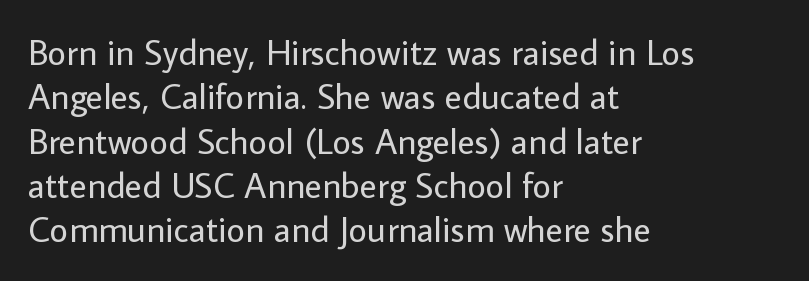
Q: Is the text bold? A: No.
Q: Is the text italic (slanted)? A: No, it is upright.
Q: Is the typeface a serif or a sans-serif typeface? A: Sans-serif.
Q: Is the text underlined? A: No.
Q: How is the paragraph aligned? A: Left-aligned.
Q: Is the spacing between letters normal or unusually wide? A: Normal.
Q: Width (condensed, normal, or wide)? A: Normal.
Q: Stroke contrast? A: Low.
Q: x-height? A: Medium.
Q: Monospaced? A: No.
